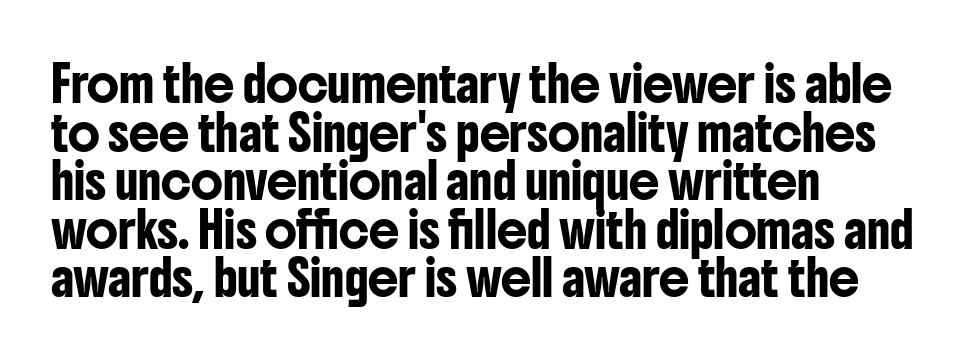
Q: Is the text italic (slanted)? A: No, it is upright.
Q: Is the typeface a serif or a sans-serif typeface? A: Sans-serif.
Q: Is the text underlined? A: No.
Q: How is the paragraph aligned? A: Left-aligned.
Q: Is the spacing between letters normal or unusually wide? A: Normal.
Q: Is the spacing between lines tight, normal or loose? A: Normal.
Q: Width (condensed, normal, or wide)? A: Condensed.
Q: Stroke contrast? A: Low.
Q: x-height? A: Medium.
Q: Monospaced? A: No.
